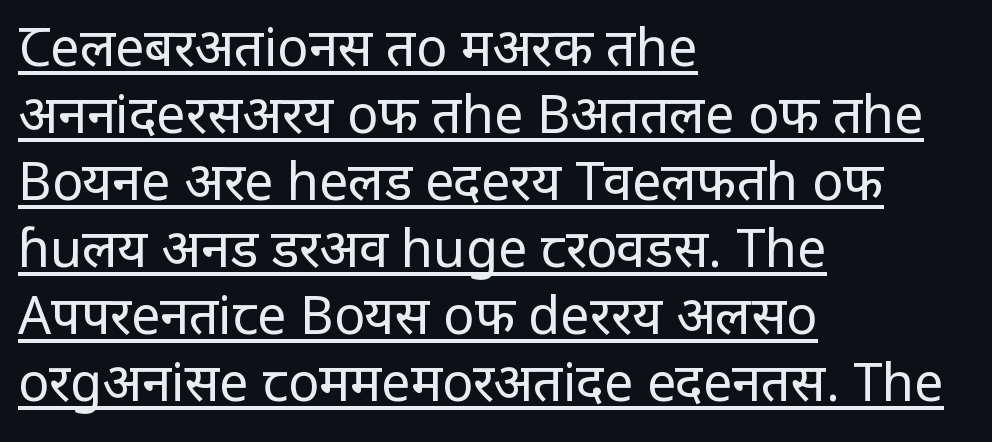
Q: Is the text bold? A: No.
Q: Is the text italic (slanted)? A: No, it is upright.
Q: Is the typeface a serif or a sans-serif typeface? A: Sans-serif.
Q: Is the text underlined? A: Yes.
Q: How is the paragraph aligned? A: Left-aligned.
Q: Is the spacing between letters normal or unusually wide? A: Normal.
Q: Is the spacing between lines tight, normal or loose? A: Normal.
Q: Width (condensed, normal, or wide)? A: Condensed.
Q: Stroke contrast? A: Low.
Q: x-height? A: Large.
Q: Monospaced? A: No.
